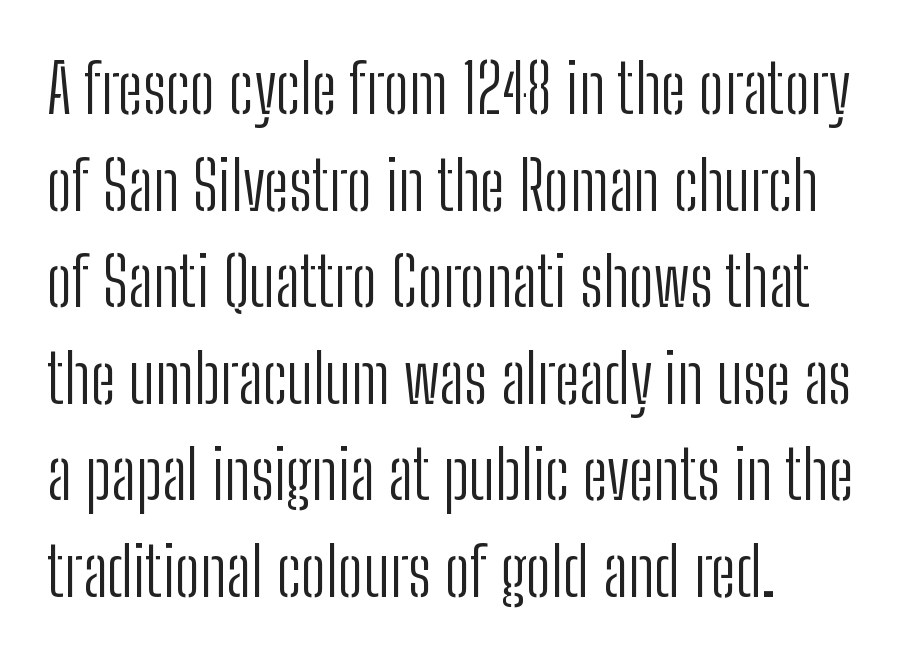
Between one letter and the next there's only the usual sliver of space. Stroke thickness stays within the range of a standard reading face or lighter. Regarding leading, the lines here are spaced in the standard way. The glyphs are unaccompanied by any horizontal stroke below them. This sample uses an upright cut, with every glyph sitting square on the baseline.
